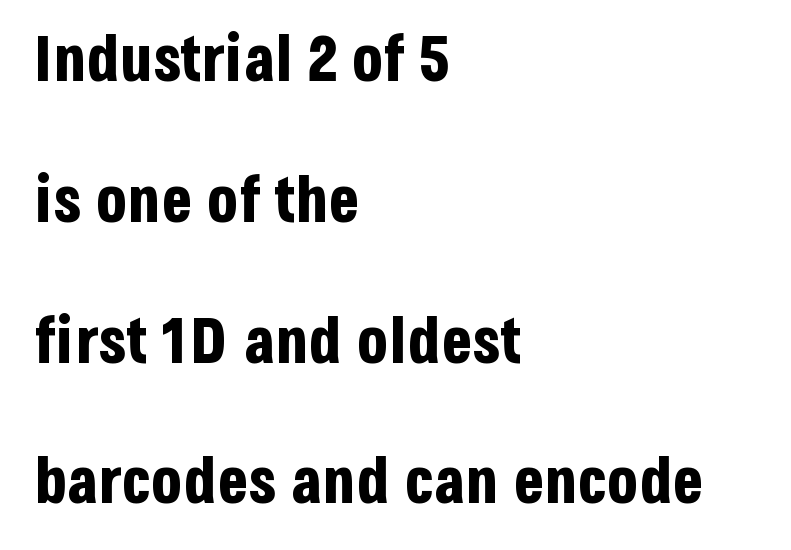
Posture: vertical. A typesetter would label this face a sans. Unmarked baselines from the first word to the last. You could not count columns in this text — the font is proportionally spaced.
